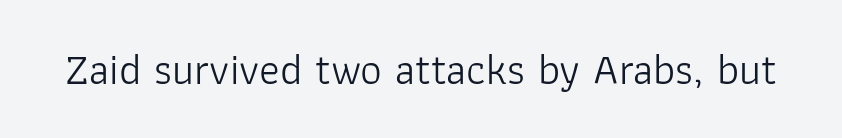
Q: Is the text bold? A: No.
Q: Is the text italic (slanted)? A: No, it is upright.
Q: Is the typeface a serif or a sans-serif typeface? A: Sans-serif.
Q: Is the text underlined? A: No.
Q: Is the spacing between letters normal or unusually wide? A: Normal.
Q: Width (condensed, normal, or wide)? A: Normal.
Q: Stroke contrast? A: Low.
Q: x-height? A: Medium.
Q: Monospaced? A: No.
